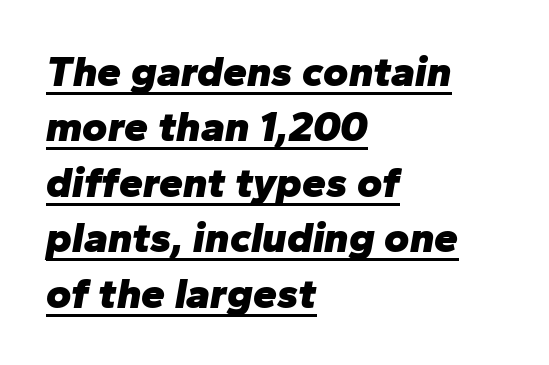
Q: Is the text bold? A: Yes.
Q: Is the text italic (slanted)? A: Yes, it leans right by about 10 degrees.
Q: Is the text underlined? A: Yes.
Q: How is the paragraph aligned? A: Left-aligned.
Q: Is the spacing between letters normal or unusually wide? A: Normal.
Q: Is the spacing between lines tight, normal or loose? A: Normal.
Q: Width (condensed, normal, or wide)? A: Normal.
Q: Stroke contrast? A: Low.
Q: x-height? A: Medium.
Q: Monospaced? A: No.
